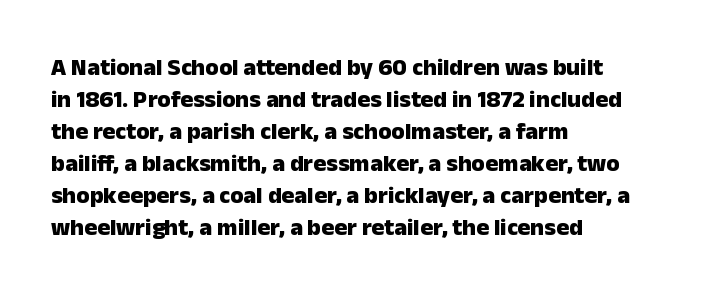
Q: Is the text bold? A: Yes.
Q: Is the text italic (slanted)? A: No, it is upright.
Q: Is the text underlined? A: No.
Q: How is the paragraph aligned? A: Left-aligned.
Q: Is the spacing between letters normal or unusually wide? A: Normal.
Q: Is the spacing between lines tight, normal or loose? A: Normal.
